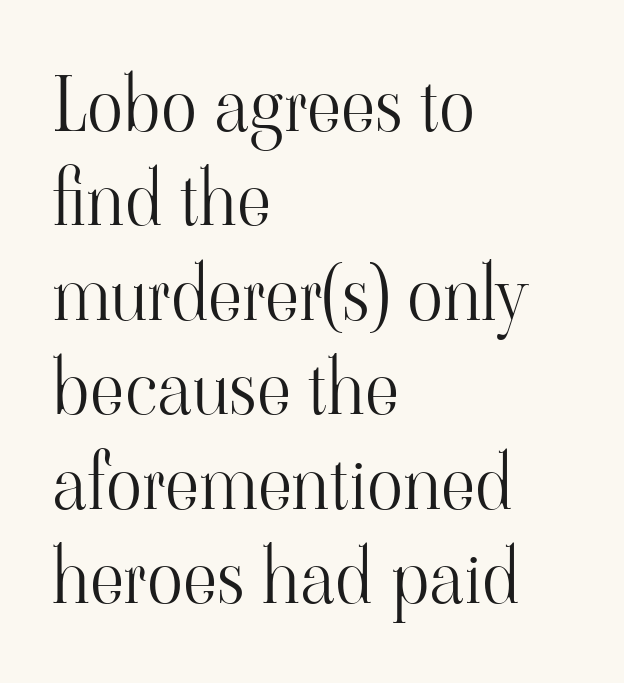
{"serif": "yes", "italic": "no", "bold": "no", "weight": "light", "width": "normal", "stroke_contrast": "high", "x_height": "small", "monospaced": "no", "underline": "no", "align": "left", "line_spacing": "normal", "line_spacing_ratio": 1.26, "letter_spacing": "normal", "letter_spacing_em": 0.0, "glyph_px": 75}
